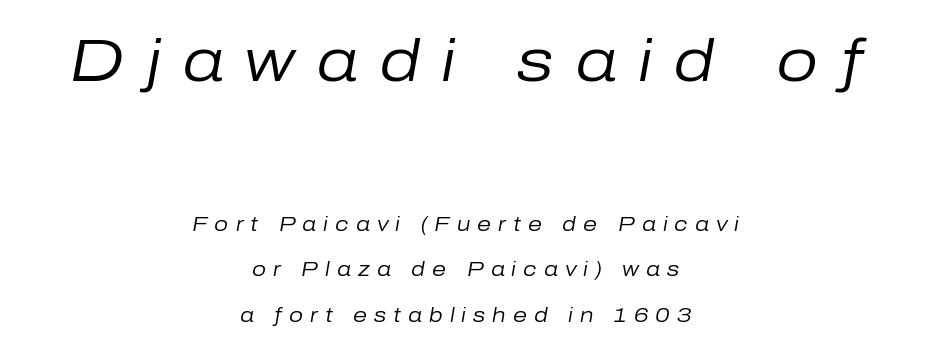
The image shows 60 px regular-weight type, italic (leaning right); set centered, loose line spacing (2.28x), unusually wide letter spacing (+0.35 em), not underlined; the first (top) block is 3.0x larger; low stroke contrast and a medium x-height.
